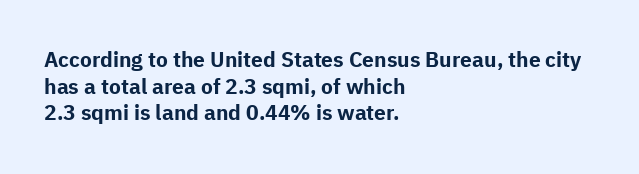
Q: Is the text bold? A: Yes.
Q: Is the text italic (slanted)? A: No, it is upright.
Q: Is the text underlined? A: No.
Q: How is the paragraph aligned? A: Left-aligned.
Q: Is the spacing between letters normal or unusually wide? A: Normal.
Q: Is the spacing between lines tight, normal or loose? A: Normal.
